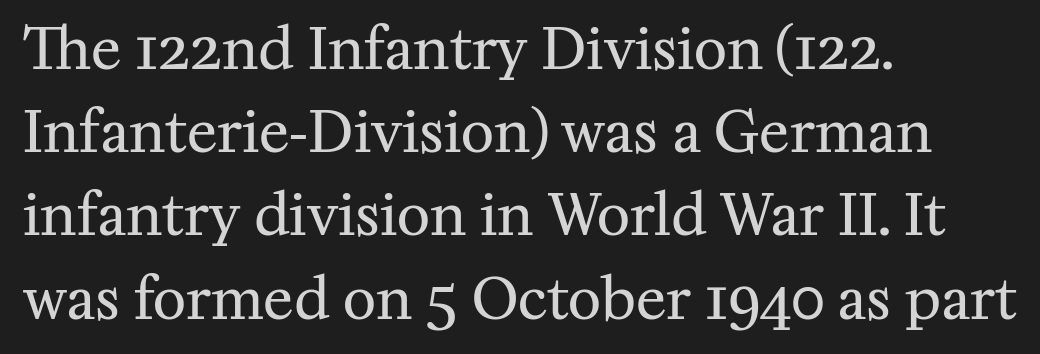
The rows are spaced the way most documents space them. Is this a fixed-width face? No — the glyphs have proportional, varying widths. Compared with typical body copy, the letter spacing here is the same. Typographically, this falls in the serif category. Line beginnings align vertically; line endings do not.
